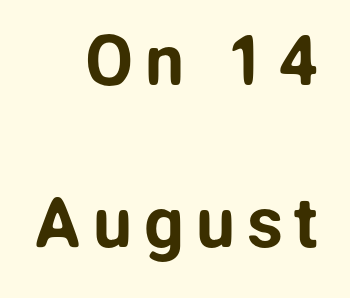
The image shows 70 px sans-serif type, upright; set right-aligned, loose line spacing (2.32x), not underlined; low stroke contrast and a medium x-height.
